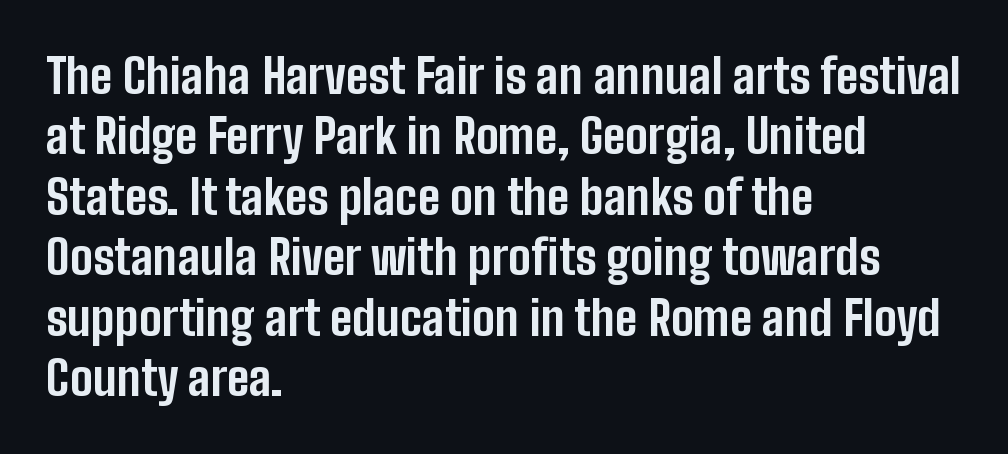
The image shows 48 px bold, condensed sans-serif type, upright; set left-aligned, normal line spacing (1.26x), normal letter spacing, not underlined; low stroke contrast and a medium x-height.
